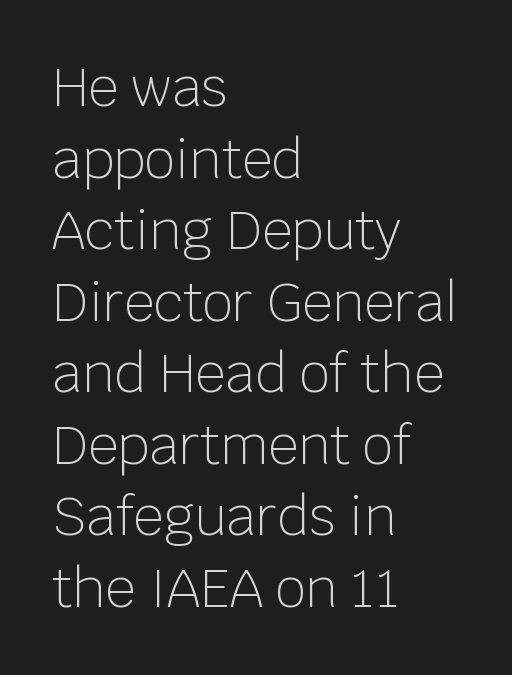
The typesetting does not lean heavy: it is not bold. You could not count columns in this text — the font is proportionally spaced. These lines were composed using upright roman letters. The glyphs are unaccompanied by any horizontal stroke below them.
